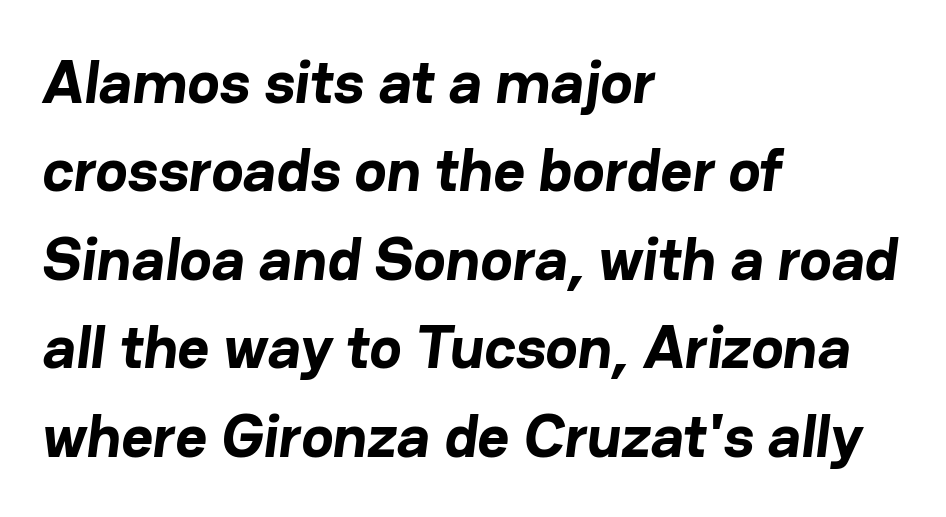
The face used here is a sans, in the tradition of grotesques and geometrics. Emphasis by weight is at full strength: bold. The letters sit at their default tracking, neither squeezed nor spread. Do the characters align in a grid? No, the font is proportional. How would I describe the line gaps? Plain and ordinary.
